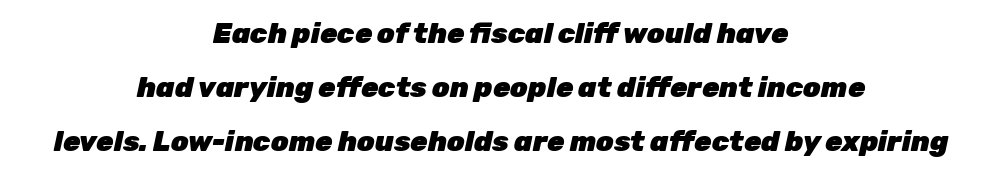
Q: Is the text bold? A: Yes.
Q: Is the text italic (slanted)? A: Yes, it leans right by about 12 degrees.
Q: Is the text underlined? A: No.
Q: How is the paragraph aligned? A: Centered.
Q: Is the spacing between letters normal or unusually wide? A: Normal.
Q: Is the spacing between lines tight, normal or loose? A: Loose.
Q: Width (condensed, normal, or wide)? A: Normal.
Q: Stroke contrast? A: Low.
Q: x-height? A: Medium.
Q: Monospaced? A: No.
